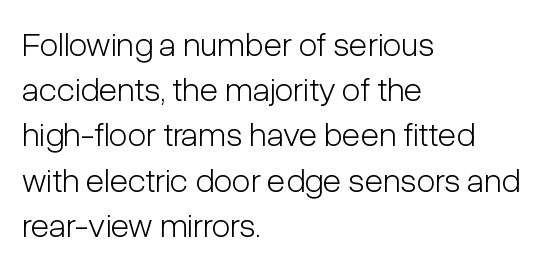
Q: Is the text bold? A: No.
Q: Is the text italic (slanted)? A: No, it is upright.
Q: Is the typeface a serif or a sans-serif typeface? A: Sans-serif.
Q: Is the text underlined? A: No.
Q: How is the paragraph aligned? A: Left-aligned.
Q: Is the spacing between letters normal or unusually wide? A: Normal.
Q: Is the spacing between lines tight, normal or loose? A: Normal.
Q: Width (condensed, normal, or wide)? A: Condensed.
Q: Stroke contrast? A: Low.
Q: x-height? A: Medium.
Q: Monospaced? A: No.
